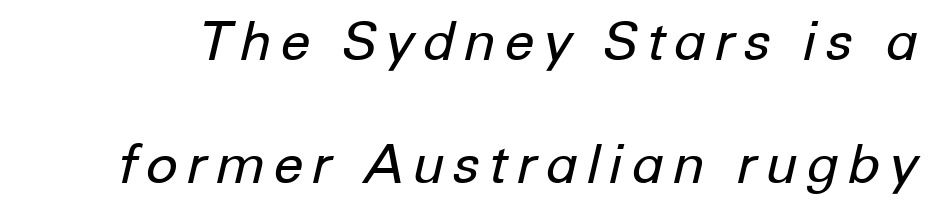
Q: Is the text bold? A: No.
Q: Is the text italic (slanted)? A: Yes, it leans right by about 12 degrees.
Q: Is the text underlined? A: No.
Q: Is the spacing between lines tight, normal or loose? A: Loose.
Q: Width (condensed, normal, or wide)? A: Normal.
Q: Stroke contrast? A: Low.
Q: x-height? A: Medium.
Q: Monospaced? A: No.
